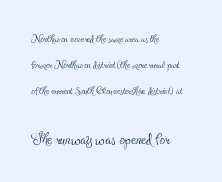
The image shows 22 px text type; set left-aligned, line spacing 1.87x, normal letter spacing, not underlined; the second (bottom) block is 1.57x larger.
